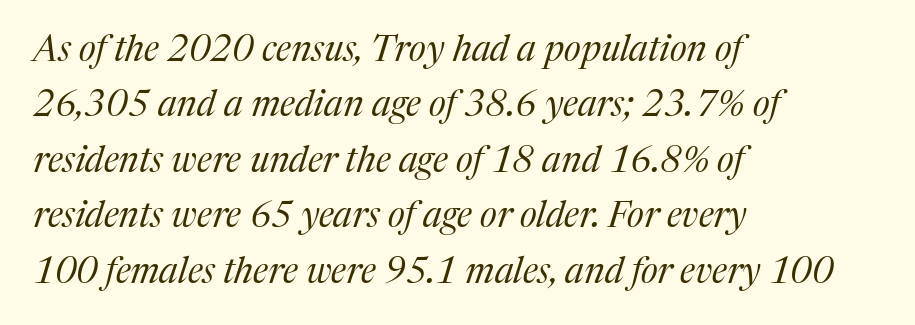
The image shows 36 px regular-weight serif type, italic (leaning right); set left-aligned, normal line spacing (1.54x), normal letter spacing, not underlined; medium stroke contrast and a medium x-height.
